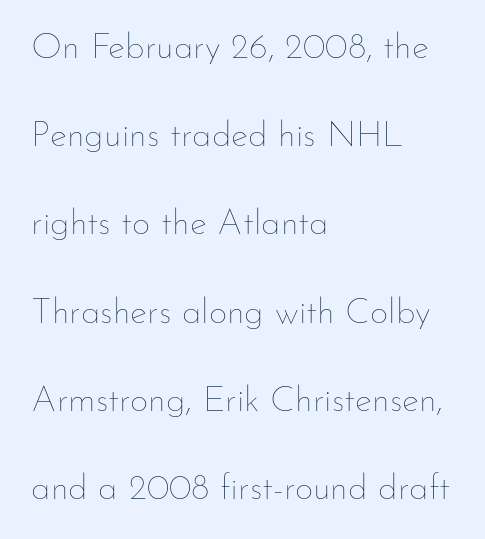
Q: Is the text bold? A: No.
Q: Is the text italic (slanted)? A: No, it is upright.
Q: Is the text underlined? A: No.
Q: How is the paragraph aligned? A: Left-aligned.
Q: Is the spacing between letters normal or unusually wide? A: Normal.
Q: Is the spacing between lines tight, normal or loose? A: Loose.
Q: Width (condensed, normal, or wide)? A: Normal.
Q: Stroke contrast? A: Low.
Q: x-height? A: Small.
Q: Monospaced? A: No.
